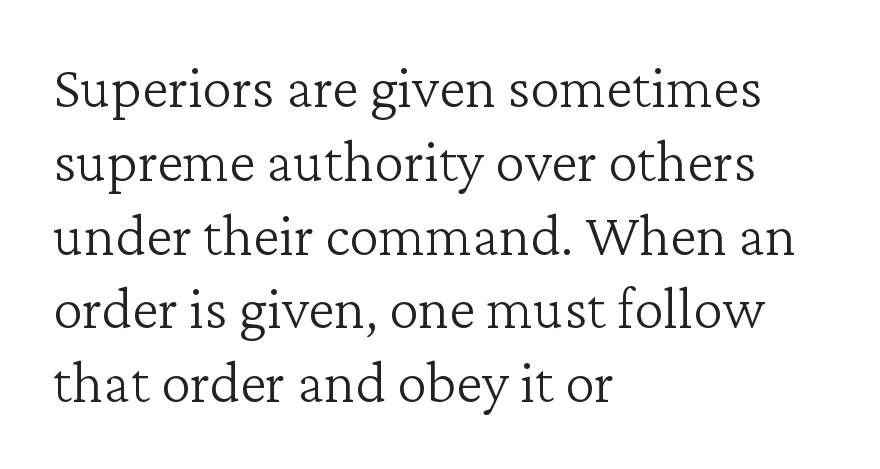
Counters stay open thanks to moderate or lighter strokes. Type style note: has serifs. Rule under the text: the space is simply empty. Character widths vary here, with narrow letters taking less room than wide ones. Observe the ordinary spacing: letters are neighbours, not strangers.
